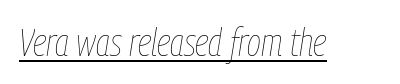
{"italic": "yes", "lean": "right", "slant_degrees": 9, "bold": "no", "weight": "thin", "width": "condensed", "stroke_contrast": "low", "x_height": "medium", "monospaced": "no", "underline": "yes", "letter_spacing": "normal", "letter_spacing_em": 0.0, "glyph_px": 38}
